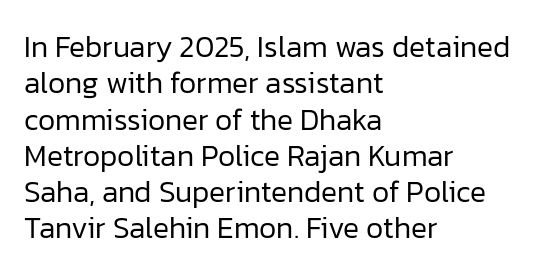
Q: Is the text bold? A: No.
Q: Is the text italic (slanted)? A: No, it is upright.
Q: Is the typeface a serif or a sans-serif typeface? A: Sans-serif.
Q: Is the text underlined? A: No.
Q: How is the paragraph aligned? A: Left-aligned.
Q: Is the spacing between letters normal or unusually wide? A: Normal.
Q: Width (condensed, normal, or wide)? A: Normal.
Q: Stroke contrast? A: Low.
Q: x-height? A: Medium.
Q: Monospaced? A: No.
